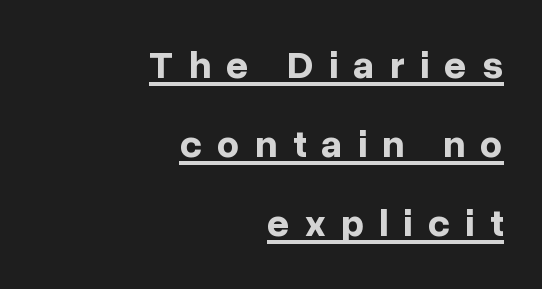
{"serif": "no", "italic": "no", "bold": "yes", "weight": "bold", "width": "normal", "stroke_contrast": "low", "x_height": "medium", "monospaced": "no", "underline": "yes", "align": "right", "line_spacing": "loose", "line_spacing_ratio": 2.02, "letter_spacing": "wide", "letter_spacing_em": 0.39, "glyph_px": 39}
